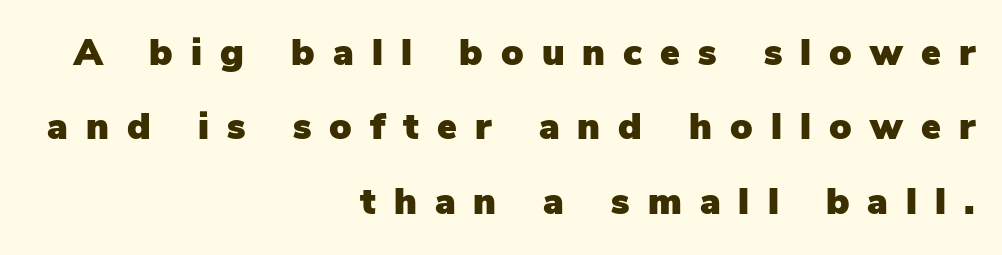
{"serif": "no", "italic": "no", "width": "normal", "stroke_contrast": "low", "x_height": "medium", "monospaced": "no", "underline": "no", "align": "right", "line_spacing": "loose", "line_spacing_ratio": 2.01, "letter_spacing": "wide", "letter_spacing_em": 0.49, "glyph_px": 37}
